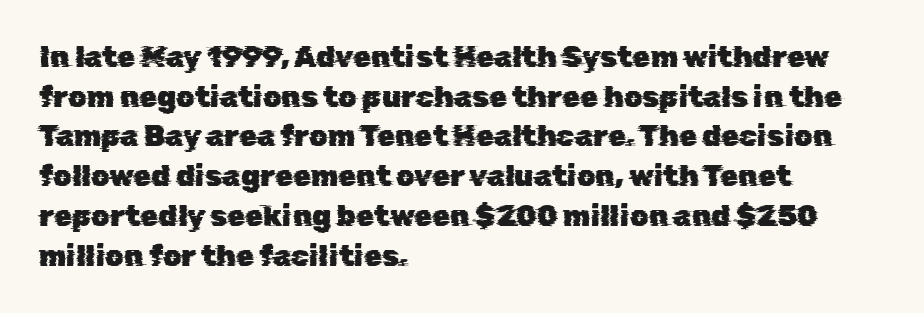
Q: Is the typeface a serif or a sans-serif typeface? A: Sans-serif.
Q: Is the text underlined? A: No.
Q: How is the paragraph aligned? A: Left-aligned.
Q: Is the spacing between letters normal or unusually wide? A: Normal.
Q: Is the spacing between lines tight, normal or loose? A: Normal.
Q: Width (condensed, normal, or wide)? A: Normal.
Q: Stroke contrast? A: Low.
Q: x-height? A: Medium.
Q: Monospaced? A: No.
